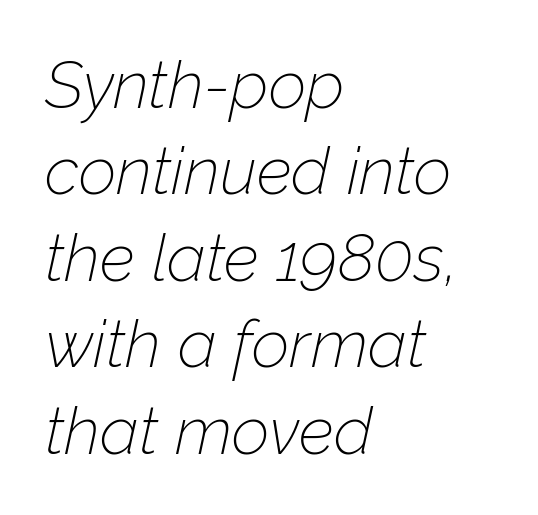
Does the leading feel generous? No, just average. The line texture is even and compact thanks to regular tracking. These lines were composed using italics. Decoration check: the copy has no underline.
